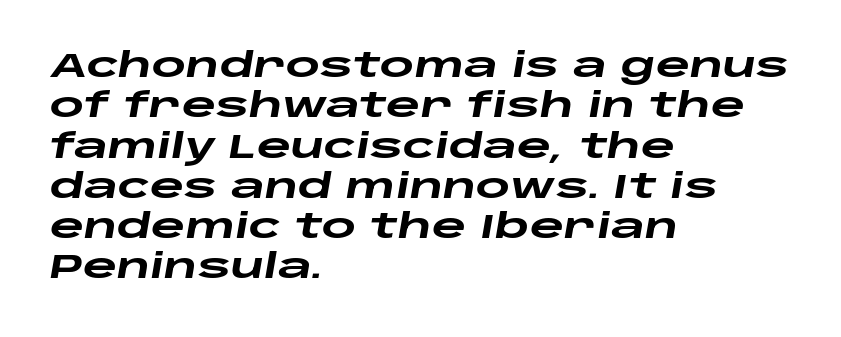
Character widths vary here, with narrow letters taking less room than wide ones. Line beginnings align vertically; line endings do not. The strokes are fattened all the way to bold. Underlining? Definitely not there. The axis of the letterforms is tilted away from vertical.
